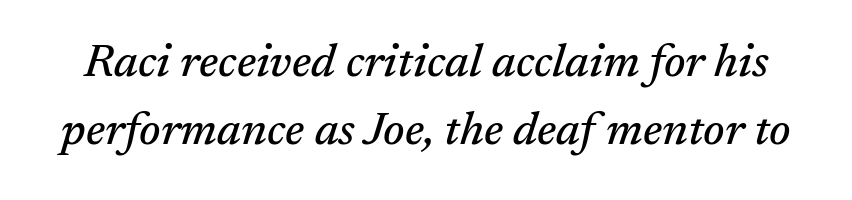
Q: Is the text italic (slanted)? A: Yes, it leans right by about 17 degrees.
Q: Is the typeface a serif or a sans-serif typeface? A: Serif.
Q: Is the text underlined? A: No.
Q: Is the spacing between letters normal or unusually wide? A: Normal.
Q: Is the spacing between lines tight, normal or loose? A: Normal.
Q: Width (condensed, normal, or wide)? A: Normal.
Q: Stroke contrast? A: Medium.
Q: x-height? A: Medium.
Q: Monospaced? A: No.
